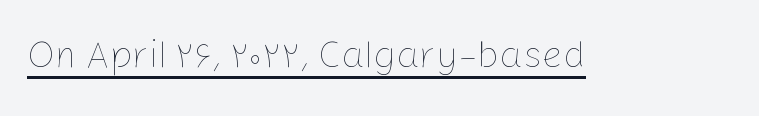
Q: Is the text bold? A: No.
Q: Is the text italic (slanted)? A: No, it is upright.
Q: Is the text underlined? A: Yes.
Q: Is the spacing between letters normal or unusually wide? A: Normal.
Q: Width (condensed, normal, or wide)? A: Normal.
Q: Stroke contrast? A: Low.
Q: x-height? A: Medium.
Q: Monospaced? A: No.
